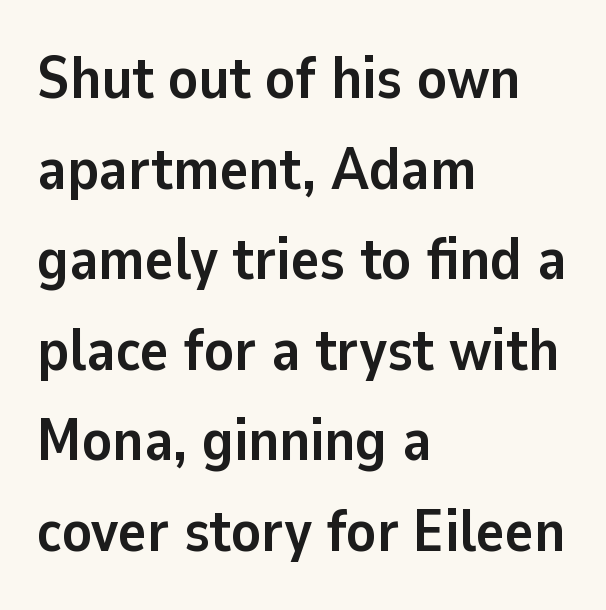
The image shows 60 px semibold sans-serif type, upright; set left-aligned, normal line spacing (1.51x), normal letter spacing, not underlined; low stroke contrast and a medium x-height.
